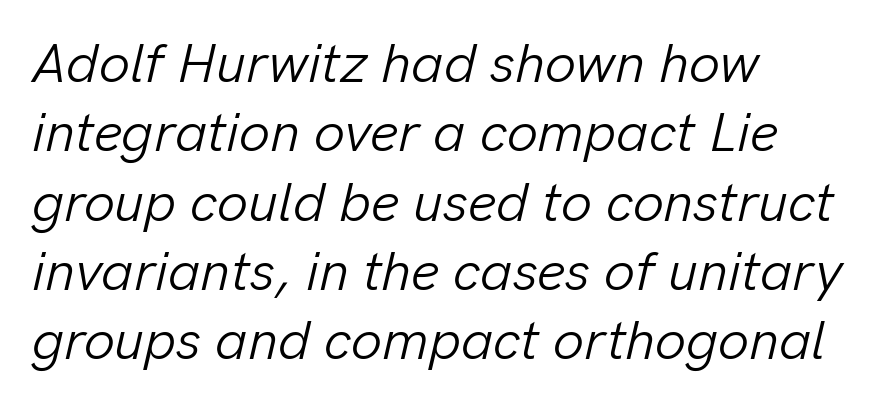
The image shows 55 px light type, italic (leaning right); set left-aligned, normal line spacing (1.26x), normal letter spacing, not underlined; low stroke contrast and a medium x-height.
